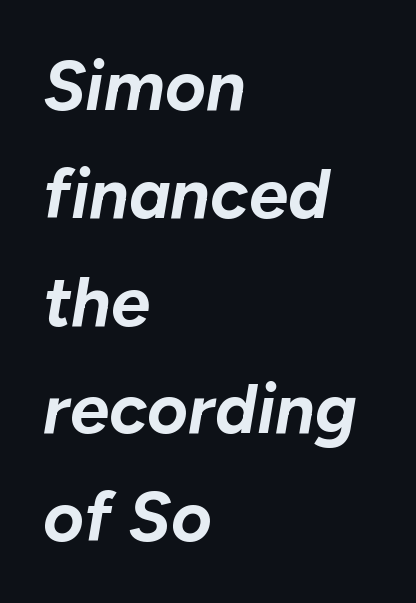
Short and long lines alike share a common starting point at left. Its strokes are broad and dark, the hallmark of bold type. The tracking reads as untouched default to a designer's eye. A typesetter would mark this as italic.
